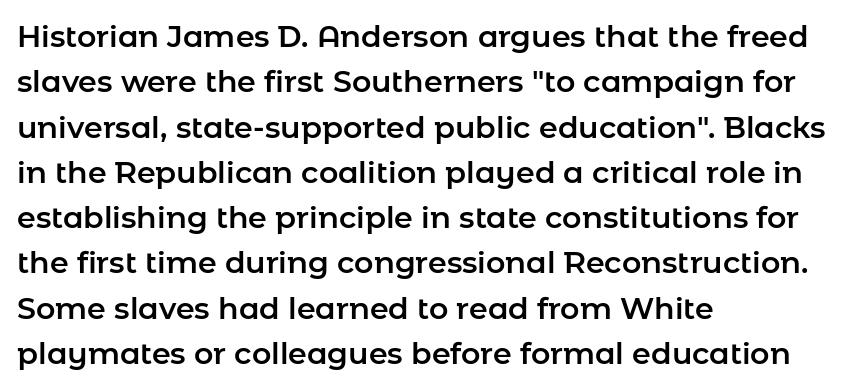
Q: Is the text italic (slanted)? A: No, it is upright.
Q: Is the typeface a serif or a sans-serif typeface? A: Sans-serif.
Q: Is the text underlined? A: No.
Q: How is the paragraph aligned? A: Left-aligned.
Q: Is the spacing between letters normal or unusually wide? A: Normal.
Q: Is the spacing between lines tight, normal or loose? A: Normal.
Q: Width (condensed, normal, or wide)? A: Normal.
Q: Stroke contrast? A: Low.
Q: x-height? A: Medium.
Q: Monospaced? A: No.
